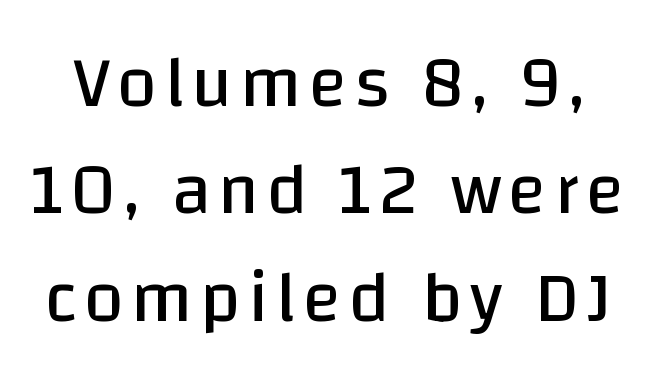
The image shows 72 px regular-weight sans-serif type, upright; set normal line spacing (1.49x), not underlined; low stroke contrast and a large x-height.
